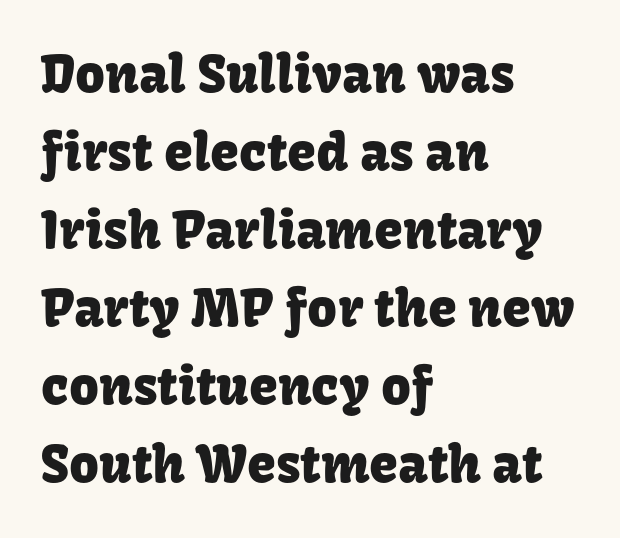
The rows are spaced the way most documents space them. The typesetter chose a ragged-right arrangement here. The text was rendered using a sans face with plain stroke endings. These lines are rendered in a variable-pitch font. Characters remain perfectly vertical along every line.
